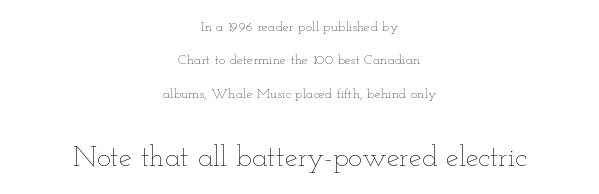
Does the bottom block carry the larger type? Yes, it does. The face looks like a standard text weight, possibly lighter. The words here are not underlined. Vertical strokes here are truly vertical.
